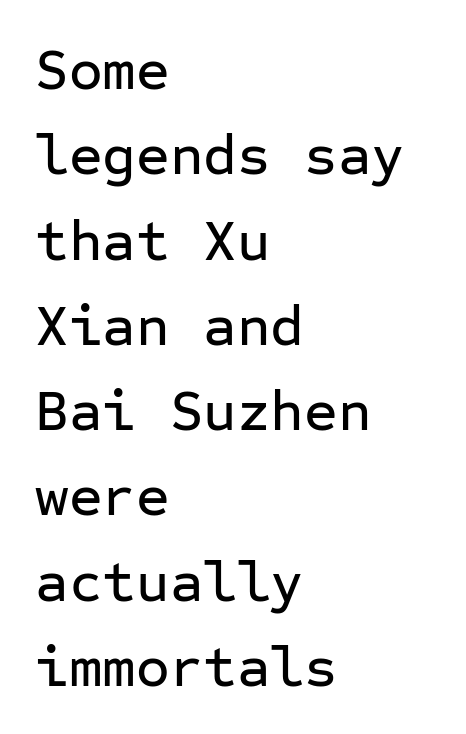
In terms of posture, this sample is upright. If you measured baseline to baseline, you'd find a middling distance. The typesetter chose a ragged-right arrangement here. The baseline area is clear.
